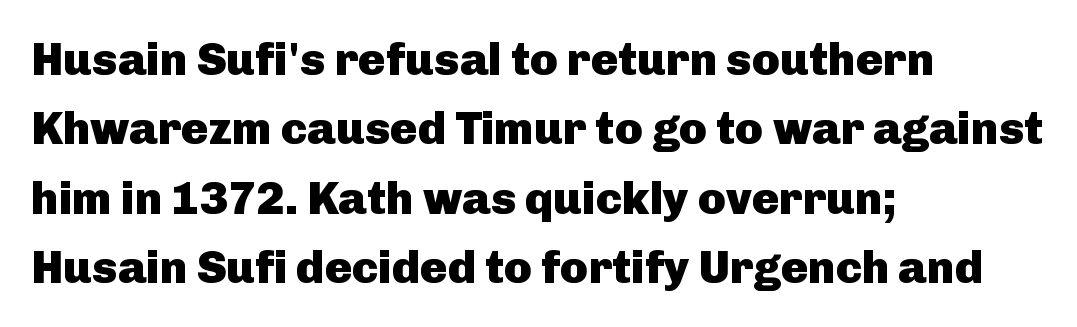
Q: Is the text bold? A: Yes.
Q: Is the text italic (slanted)? A: No, it is upright.
Q: Is the typeface a serif or a sans-serif typeface? A: Sans-serif.
Q: Is the text underlined? A: No.
Q: How is the paragraph aligned? A: Left-aligned.
Q: Is the spacing between letters normal or unusually wide? A: Normal.
Q: Is the spacing between lines tight, normal or loose? A: Normal.
Q: Width (condensed, normal, or wide)? A: Normal.
Q: Stroke contrast? A: Low.
Q: x-height? A: Medium.
Q: Monospaced? A: No.
